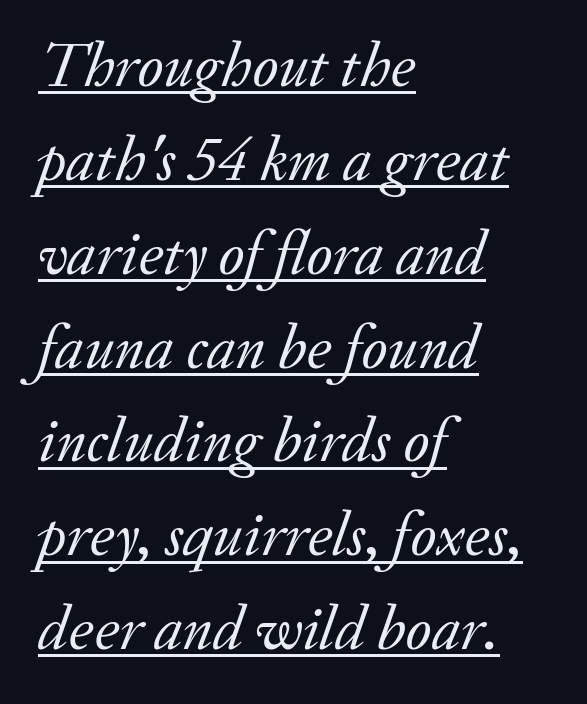
{"serif": "yes", "italic": "yes", "lean": "right", "slant_degrees": 20, "bold": "no", "weight": "regular", "width": "normal", "stroke_contrast": "low", "x_height": "small", "monospaced": "no", "underline": "yes", "align": "left", "line_spacing": "normal", "line_spacing_ratio": 1.49, "letter_spacing": "normal", "letter_spacing_em": 0.0, "glyph_px": 63}
